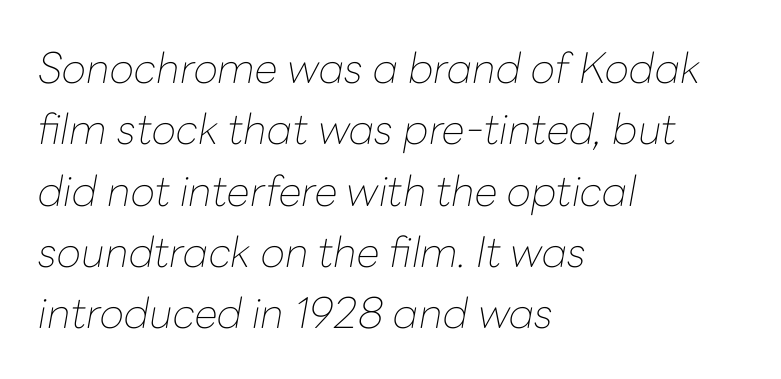
{"italic": "yes", "lean": "right", "slant_degrees": 10, "bold": "no", "weight": "thin", "width": "normal", "stroke_contrast": "low", "x_height": "medium", "monospaced": "no", "underline": "no", "align": "left", "line_spacing": "normal", "line_spacing_ratio": 1.46, "letter_spacing": "normal", "letter_spacing_em": 0.0, "glyph_px": 42}
